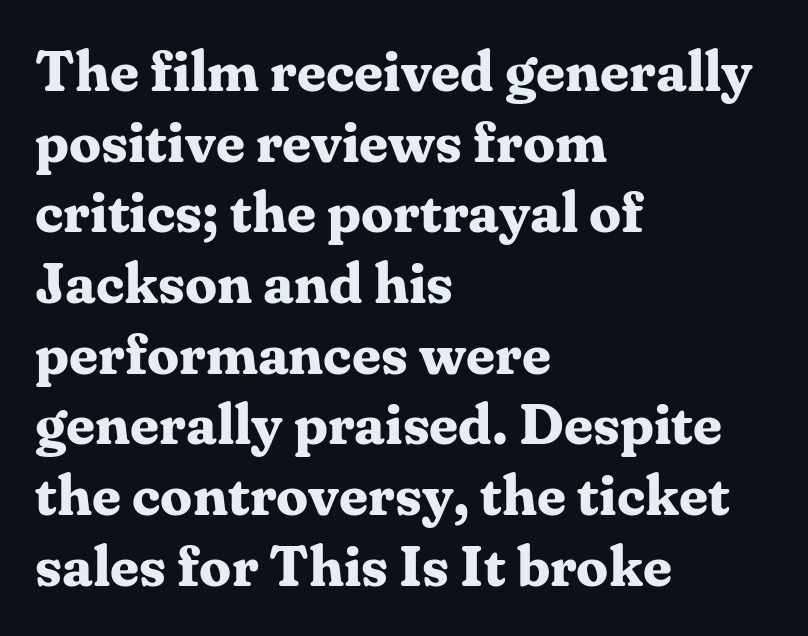
Q: Is the text bold? A: Yes.
Q: Is the text italic (slanted)? A: No, it is upright.
Q: Is the typeface a serif or a sans-serif typeface? A: Serif.
Q: Is the text underlined? A: No.
Q: How is the paragraph aligned? A: Left-aligned.
Q: Is the spacing between letters normal or unusually wide? A: Normal.
Q: Width (condensed, normal, or wide)? A: Normal.
Q: Stroke contrast? A: Medium.
Q: x-height? A: Medium.
Q: Monospaced? A: No.
